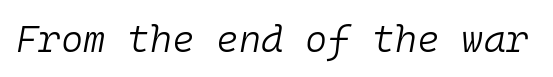
{"italic": "yes", "lean": "right", "slant_degrees": 10, "bold": "no", "weight": "light", "width": "normal", "stroke_contrast": "low", "x_height": "medium", "monospaced": "yes", "underline": "no", "letter_spacing": "normal", "letter_spacing_em": 0.0, "glyph_px": 38}
